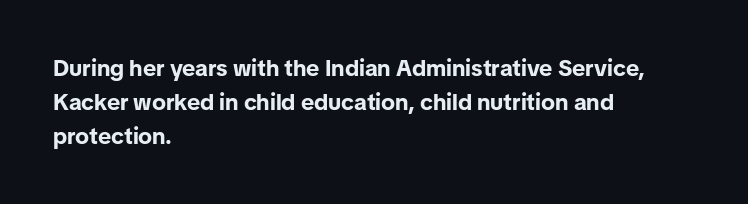
{"italic": "no", "bold": "yes", "underline": "no", "align": "left", "line_spacing": "normal", "line_spacing_ratio": 1.47, "letter_spacing": "normal", "letter_spacing_em": 0.0, "glyph_px": 23}
